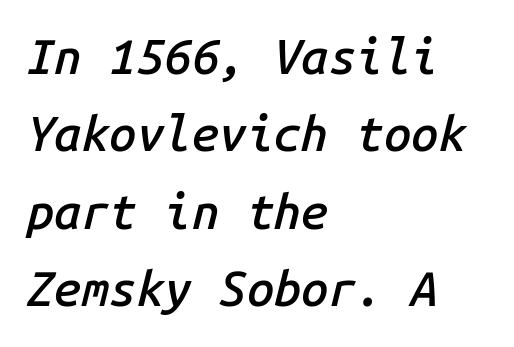
Q: Is the text bold? A: Semi-bold.
Q: Is the text italic (slanted)? A: Yes, it leans right by about 14 degrees.
Q: Is the text underlined? A: No.
Q: How is the paragraph aligned? A: Left-aligned.
Q: Is the spacing between letters normal or unusually wide? A: Normal.
Q: Is the spacing between lines tight, normal or loose? A: Normal.
Q: Width (condensed, normal, or wide)? A: Normal.
Q: Stroke contrast? A: Low.
Q: x-height? A: Medium.
Q: Monospaced? A: Yes.
